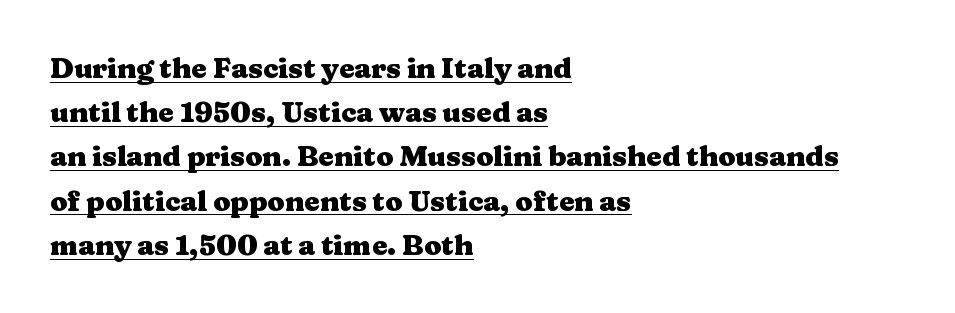
{"serif": "yes", "italic": "no", "bold": "yes", "weight": "heavy", "width": "wide", "stroke_contrast": "medium", "x_height": "medium", "monospaced": "no", "underline": "yes", "align": "left", "line_spacing": "normal", "line_spacing_ratio": 1.58, "letter_spacing": "normal", "letter_spacing_em": 0.0, "glyph_px": 28}
